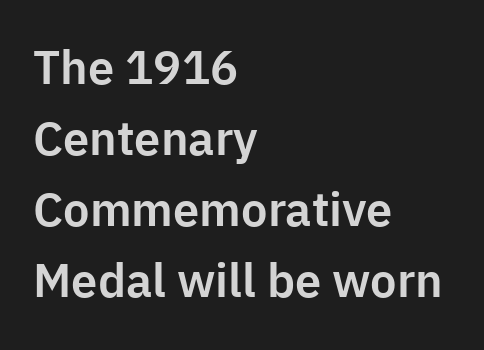
Quick note: not italic, upright. Proportional: the letters do not fall into vertical columns. Caption: standard tracking, unaltered. Rule under the text: the space is simply empty. You can tell from the bare stems that sans-serif type was used. Baseline-to-baseline distance is the conventional proportion of letter height.
